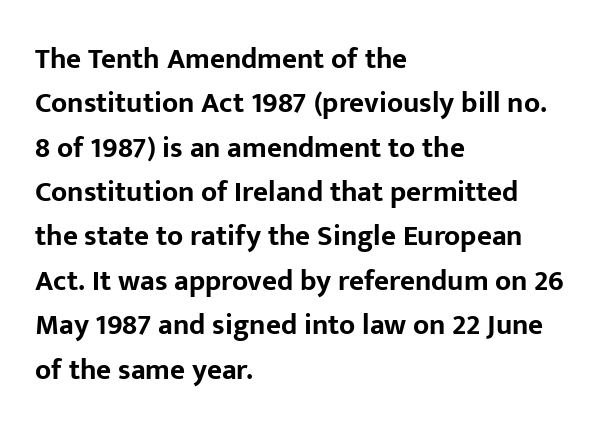
The passage shown is typed in a proportional face where columns would drift. Check where the strokes stop: nothing finishes them off — pure sans. Horizontal alignment here is leftward, the default for most running prose. Rule under the text: the space is simply empty. You'd pick this weight for a headline — it's a proper bold. Horizontal bands of white between lines are of average thickness.
